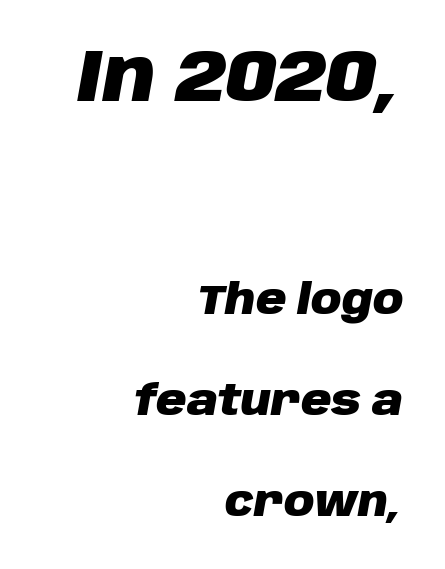
Q: Is the text bold? A: Yes.
Q: Is the text italic (slanted)? A: Yes, it leans right by about 10 degrees.
Q: Is the text underlined? A: No.
Q: How is the paragraph aligned? A: Right-aligned.
Q: Is the spacing between letters normal or unusually wide? A: Normal.
Q: Is the spacing between lines tight, normal or loose? A: Loose.
Q: Which block of text is set in a larger size, the first (top) or the second (bottom)? A: The first (top) one.
Q: Width (condensed, normal, or wide)? A: Normal.
Q: Stroke contrast? A: Low.
Q: x-height? A: Large.
Q: Monospaced? A: No.
